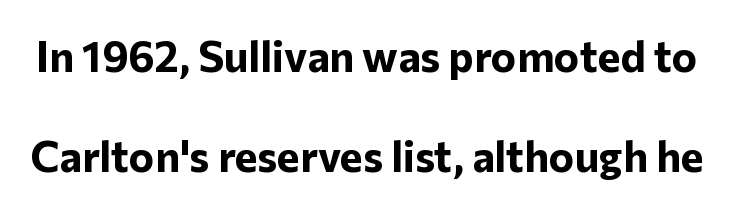
Thick stems and heavy bowls — unmistakably bold. What stands out about the letter spacing? Nothing — it is the standard amount. Baseline-to-baseline distance is far greater than the letter height. Classification — sans serif.
